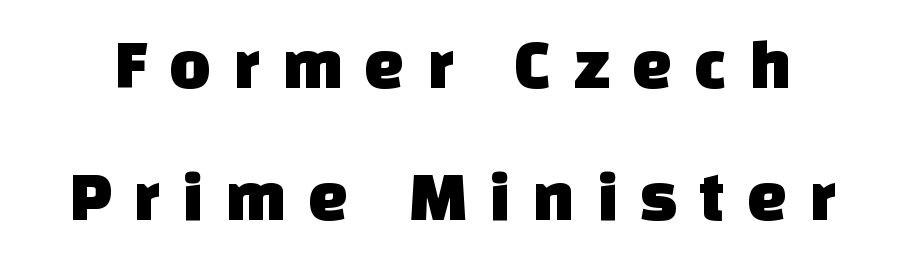
{"serif": "no", "width": "normal", "stroke_contrast": "low", "x_height": "large", "monospaced": "no", "underline": "no", "line_spacing_ratio": 1.86, "letter_spacing": "wide", "letter_spacing_em": 0.31, "glyph_px": 71}
